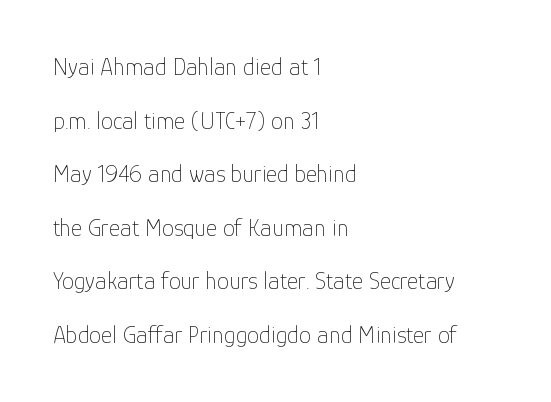
The image shows 24 px text type, upright; set left-aligned, loose line spacing (2.23x), normal letter spacing, not underlined.
